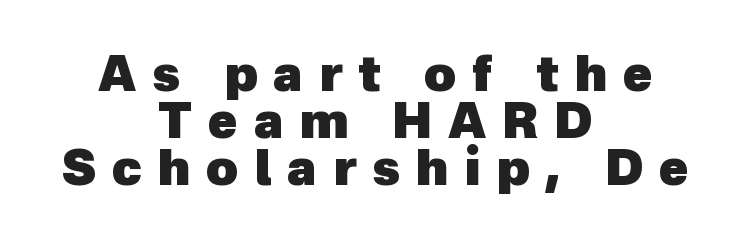
Honestly, there is no underline to notice here at all. Compared with typical paragraphs, the rows here are closer together. Is this a fixed-width face? No — the glyphs have proportional, varying widths. Honestly, the letter spacing is so wide it's the main thing you notice. Summary of weight: heavy, a full bold. A sans-serif font was chosen for this passage.
